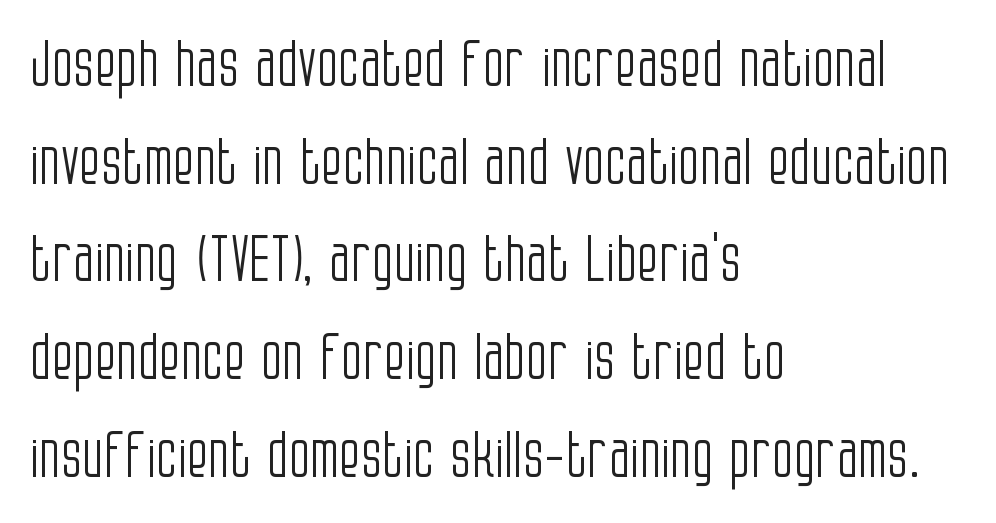
Q: Is the text bold? A: No.
Q: Is the text italic (slanted)? A: No, it is upright.
Q: Is the typeface a serif or a sans-serif typeface? A: Sans-serif.
Q: Is the text underlined? A: No.
Q: How is the paragraph aligned? A: Left-aligned.
Q: Is the spacing between letters normal or unusually wide? A: Normal.
Q: Is the spacing between lines tight, normal or loose? A: Normal.
Q: Width (condensed, normal, or wide)? A: Condensed.
Q: Stroke contrast? A: Low.
Q: x-height? A: Large.
Q: Monospaced? A: No.
